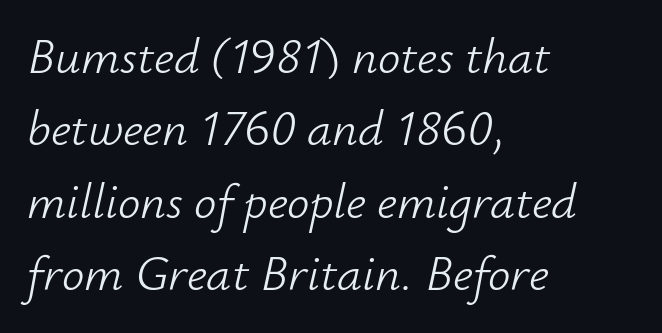
Q: Is the text bold? A: No.
Q: Is the text italic (slanted)? A: Yes, it leans right by about 12 degrees.
Q: Is the text underlined? A: No.
Q: How is the paragraph aligned? A: Left-aligned.
Q: Is the spacing between letters normal or unusually wide? A: Normal.
Q: Is the spacing between lines tight, normal or loose? A: Normal.
Q: Width (condensed, normal, or wide)? A: Normal.
Q: Stroke contrast? A: Low.
Q: x-height? A: Small.
Q: Monospaced? A: No.
